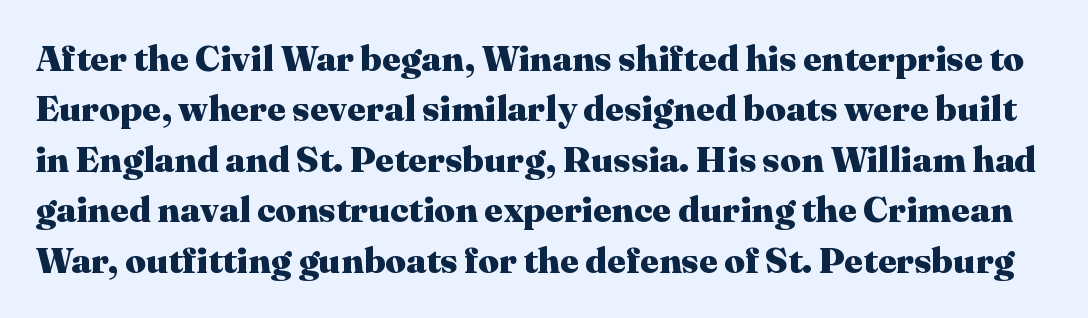
The image shows 36 px heavy serif type, upright; set normal line spacing (1.4x), normal letter spacing, not underlined; medium stroke contrast and a medium x-height.
